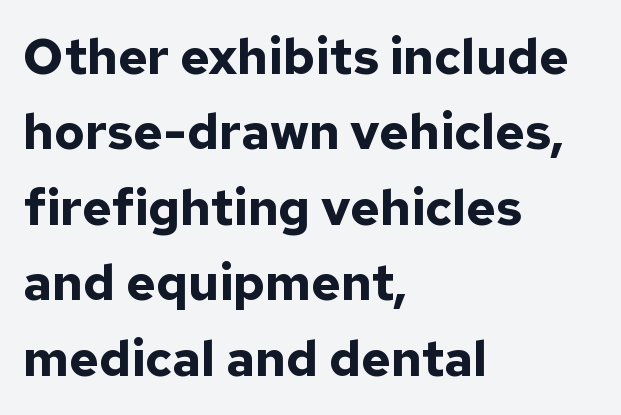
Q: Is the text bold? A: Yes.
Q: Is the text italic (slanted)? A: No, it is upright.
Q: Is the typeface a serif or a sans-serif typeface? A: Sans-serif.
Q: Is the text underlined? A: No.
Q: How is the paragraph aligned? A: Left-aligned.
Q: Is the spacing between letters normal or unusually wide? A: Normal.
Q: Is the spacing between lines tight, normal or loose? A: Normal.
Q: Width (condensed, normal, or wide)? A: Normal.
Q: Stroke contrast? A: Low.
Q: x-height? A: Medium.
Q: Monospaced? A: No.
